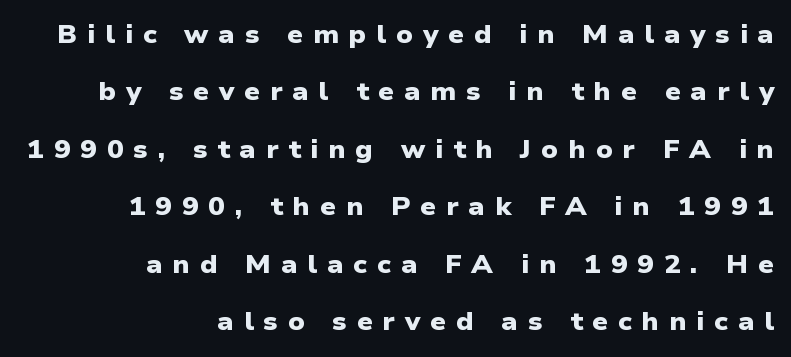
The tracking jumps out immediately: characters are airy and widely separated. Right-aligned paragraph, ragged on the left. Every letter is thick-stroked: bold, no question. Bare-footed words on every line.
